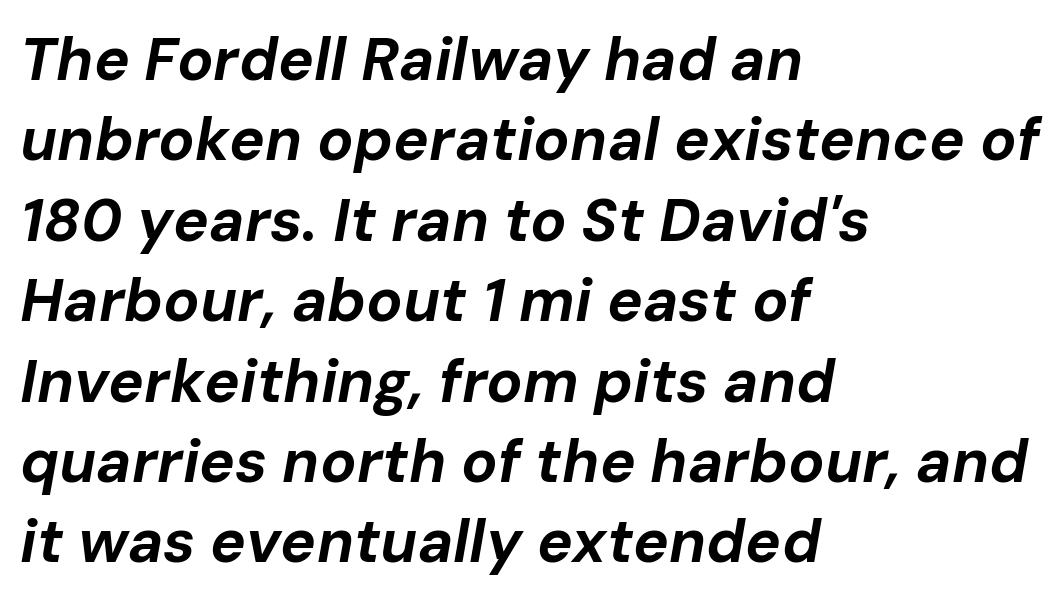
The image shows 60 px bold type, italic (leaning right); set left-aligned, normal line spacing (1.34x), normal letter spacing, not underlined; low stroke contrast and a medium x-height.
